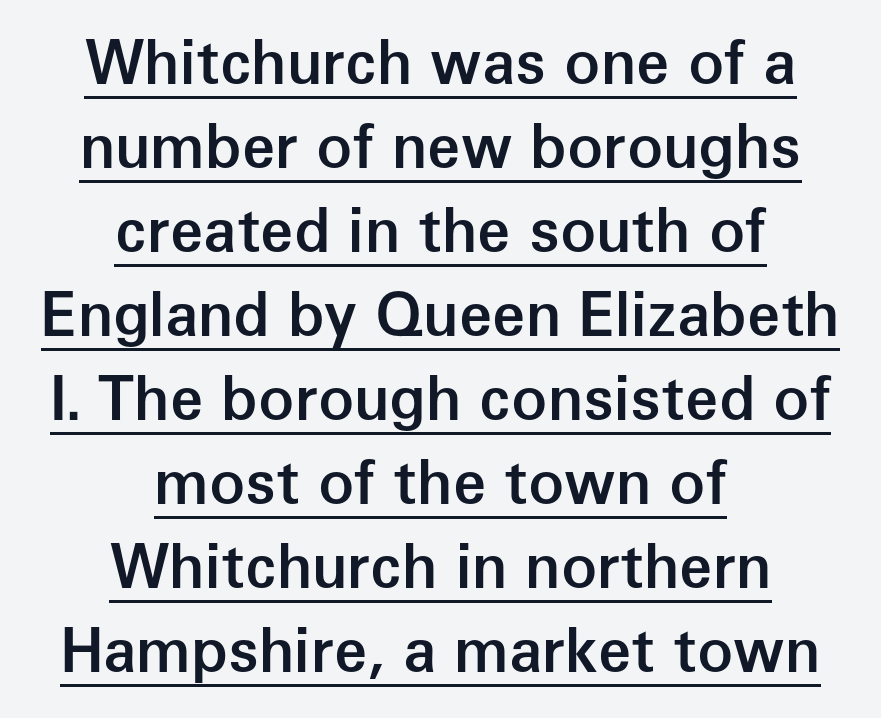
The image shows 60 px semibold sans-serif type, upright; set centered, normal line spacing (1.4x), normal letter spacing, underlined; low stroke contrast and a medium x-height.
